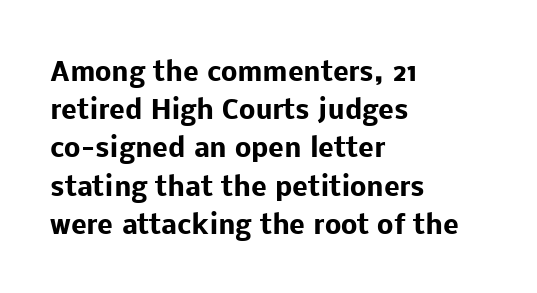
One glance says typical: line gaps are just what's usual. Students, note that the glyphs here touch the page at normal intervals. When letters stand straight like this, we call the style roman or upright. The string is rendered with underlining switched off. Casual observation: everything's shoved over to the left.
